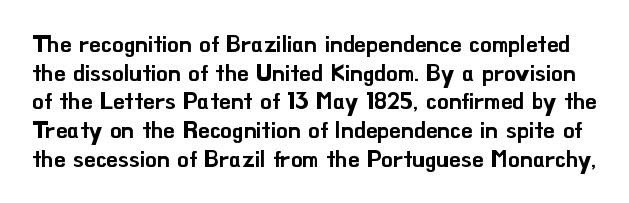
The image shows 23 px text type, upright; set normal line spacing (1.25x), normal letter spacing, not underlined.
